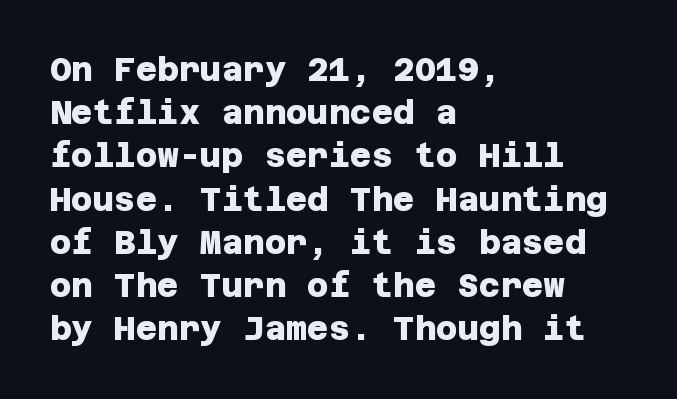
Q: Is the text bold? A: Yes.
Q: Is the typeface a serif or a sans-serif typeface? A: Sans-serif.
Q: Is the text underlined? A: No.
Q: How is the paragraph aligned? A: Left-aligned.
Q: Is the spacing between letters normal or unusually wide? A: Normal.
Q: Is the spacing between lines tight, normal or loose? A: Normal.
Q: Width (condensed, normal, or wide)? A: Normal.
Q: Stroke contrast? A: Low.
Q: x-height? A: Large.
